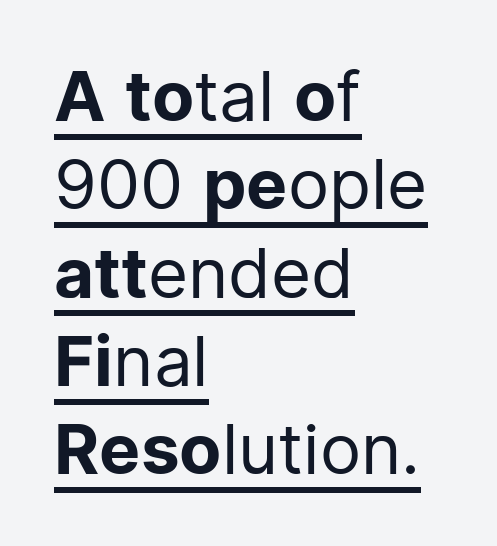
Nope, no serifs anywhere on these letters. Casual observation: everything's shoved over to the left. On a weight scale, this lands at 450 or below. The letters stand upright; this is a roman face. Compared with undecorated copy, this sample adds a rule below the words. Regular leading.
